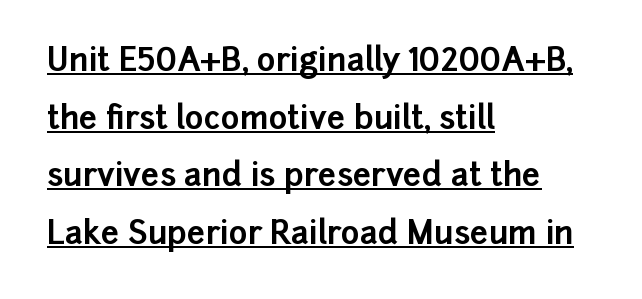
The letterforms sit shoulder to shoulder at normal distance. Horizontally, the lines are justified to the leading edge only. Varying glyph widths throughout — classic text-font behaviour. Students, observe the line beneath the letters — that is underlining. Typographically, this falls in the sans-serif category.
